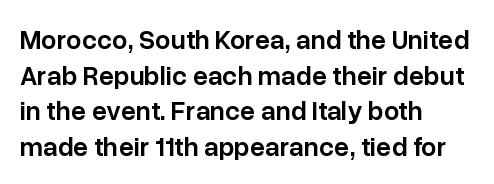
Compared with an ordinary text face, these strokes are moderately heavier — a semibold. The type sits square on the baseline with zero lean. The letters sit at their default tracking, neither squeezed nor spread. A normal amount of white space separates one row of letters from the next.
